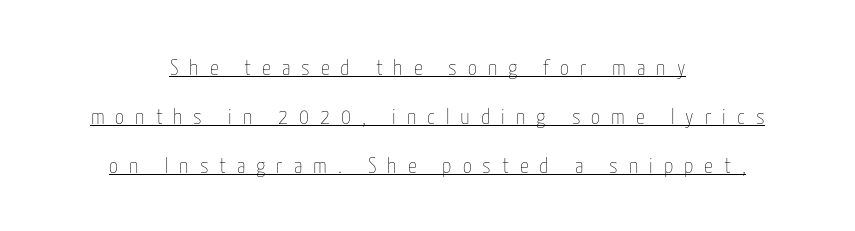
Q: Is the text bold? A: No.
Q: Is the text italic (slanted)? A: No, it is upright.
Q: Is the text underlined? A: Yes.
Q: How is the paragraph aligned? A: Centered.
Q: Is the spacing between letters normal or unusually wide? A: Unusually wide.
Q: Is the spacing between lines tight, normal or loose? A: Loose.
